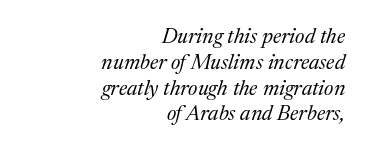
The image shows 21 px text type, italic (leaning right); set right-aligned, line spacing 1.23x, normal letter spacing, not underlined.
